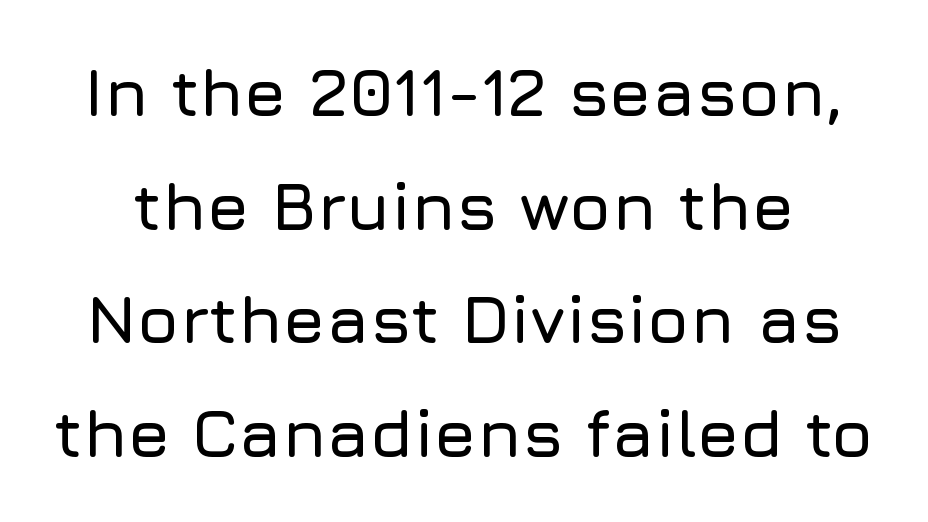
You can tell it's not italic because the verticals are truly vertical. The passage shown is typed in a proportional face where columns would drift. How would I describe the line gaps? Plain and ordinary. Underline: absent. The rendering shows plain stroke endings on the letterforms — a sans-serif design. Caption: standard tracking, unaltered.
